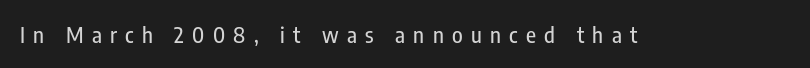
The specimen reads as upright at a glance. Characters follow at a spacing far wider than the type designer built in. The foot of each line stays bare and open.
